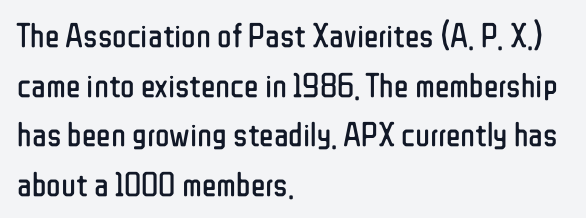
The image shows 34 px regular-weight, condensed sans-serif type, upright; set left-aligned, normal line spacing (1.46x), normal letter spacing, not underlined; low stroke contrast and a medium x-height.
